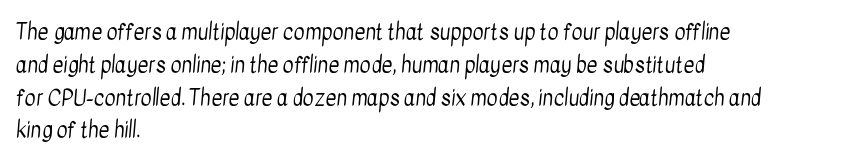
{"bold": "no", "underline": "no", "align": "left", "line_spacing": "normal", "line_spacing_ratio": 1.56, "letter_spacing": "normal", "letter_spacing_em": 0.0, "glyph_px": 21}
